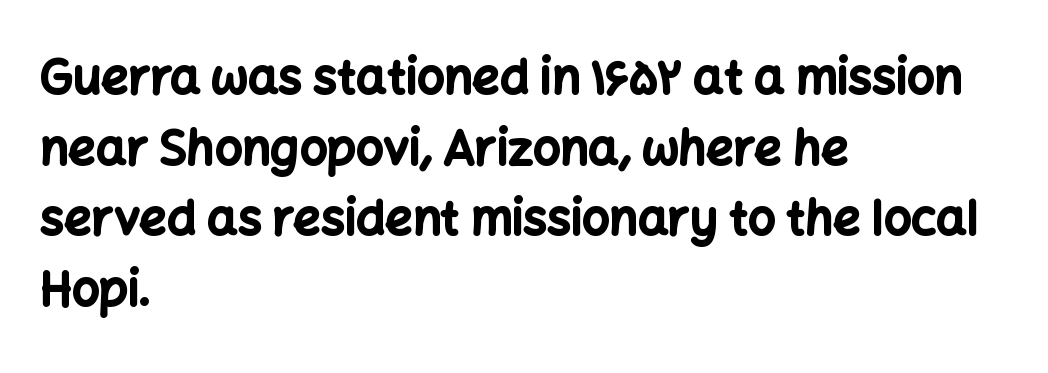
Q: Is the text bold? A: Yes.
Q: Is the text italic (slanted)? A: No, it is upright.
Q: Is the typeface a serif or a sans-serif typeface? A: Sans-serif.
Q: Is the text underlined? A: No.
Q: How is the paragraph aligned? A: Left-aligned.
Q: Is the spacing between letters normal or unusually wide? A: Normal.
Q: Is the spacing between lines tight, normal or loose? A: Normal.
Q: Width (condensed, normal, or wide)? A: Normal.
Q: Stroke contrast? A: Low.
Q: x-height? A: Medium.
Q: Monospaced? A: No.
